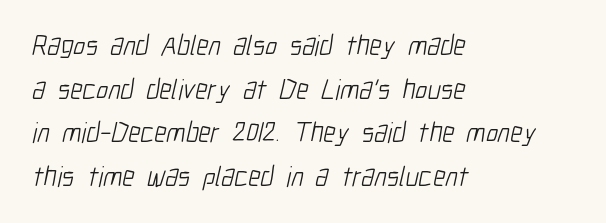
Q: Is the text bold? A: No.
Q: Is the typeface a serif or a sans-serif typeface? A: Sans-serif.
Q: Is the text underlined? A: No.
Q: How is the paragraph aligned? A: Left-aligned.
Q: Is the spacing between letters normal or unusually wide? A: Normal.
Q: Is the spacing between lines tight, normal or loose? A: Normal.
Q: Width (condensed, normal, or wide)? A: Condensed.
Q: Stroke contrast? A: Low.
Q: x-height? A: Medium.
Q: Monospaced? A: No.
